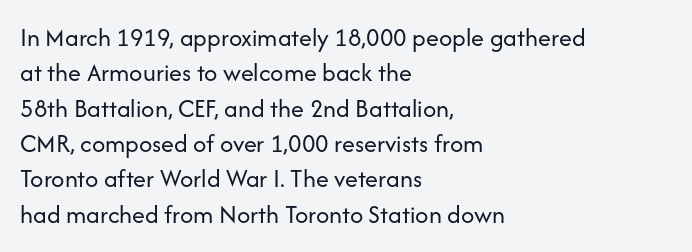
Vertically, the passage feels balanced, rows spaced as you'd expect. No italicization has been applied; the sample stays upright. A bare baseline throughout the passage. Think standard paragraph weight, or any step lighter than that.
